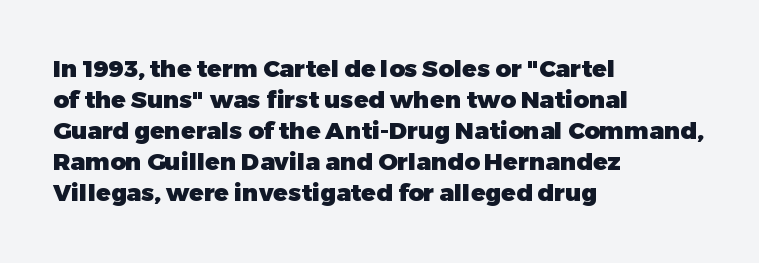
The image shows 24 px bold type, upright; set left-aligned, normal line spacing (1.29x), normal letter spacing, not underlined.
